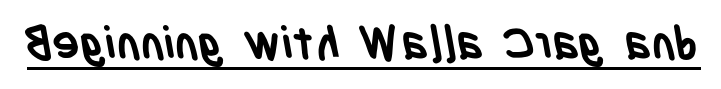
The image shows 46 px semibold, condensed sans-serif type; set normal letter spacing, underlined; low stroke contrast and a large x-height.
